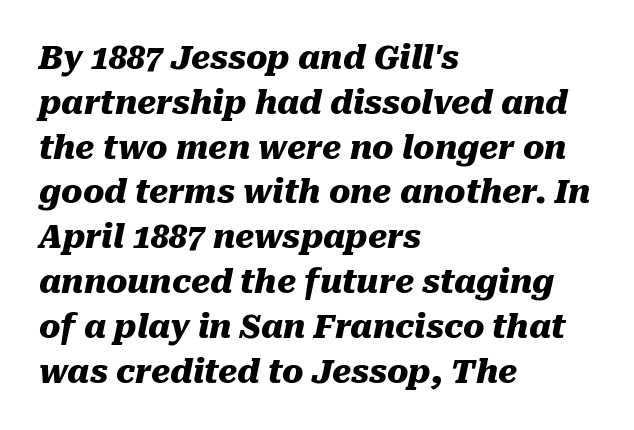
Chunky letters — that's bold for sure. The paragraph shown leans on its left margin. Italic? Definitely — the glyphs are oblique. Is there much room between lines? A standard amount, neither cramped nor airy. Words appear dense and cohesive because spacing is normal.
